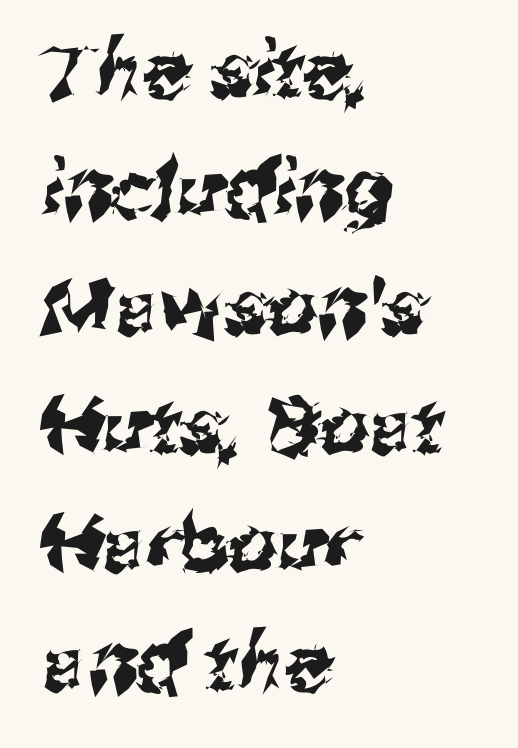
The image shows 78 px sans-serif type; set left-aligned, normal line spacing (1.52x), normal letter spacing, not underlined; medium stroke contrast and a medium x-height.
